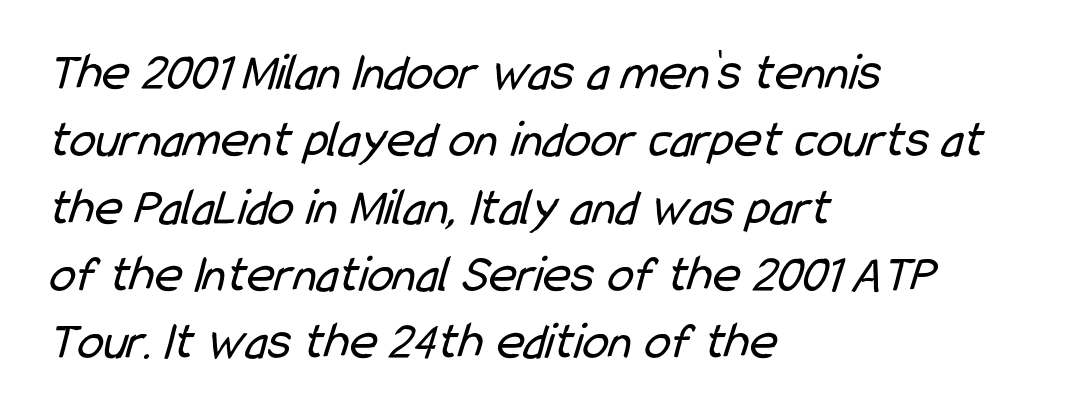
{"serif": "no", "bold": "no", "weight": "regular", "width": "condensed", "stroke_contrast": "low", "x_height": "medium", "monospaced": "no", "underline": "no", "align": "left", "line_spacing": "normal", "line_spacing_ratio": 1.27, "letter_spacing": "normal", "letter_spacing_em": 0.0, "glyph_px": 53}
